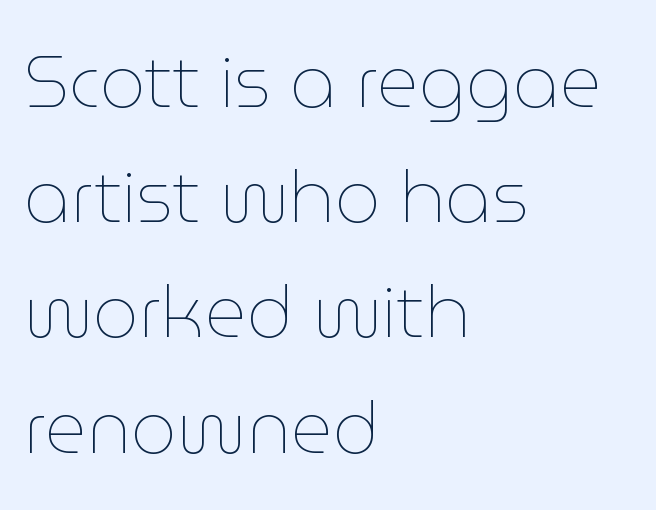
{"italic": "no", "bold": "no", "weight": "thin", "width": "normal", "stroke_contrast": "low", "x_height": "medium", "monospaced": "no", "underline": "no", "align": "left", "line_spacing": "normal", "line_spacing_ratio": 1.6, "letter_spacing": "normal", "letter_spacing_em": 0.0, "glyph_px": 72}
